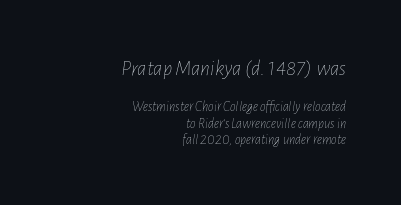
Q: Is the text bold? A: No.
Q: Is the text italic (slanted)? A: Yes, it leans right by about 7 degrees.
Q: Is the text underlined? A: No.
Q: How is the paragraph aligned? A: Right-aligned.
Q: Is the spacing between letters normal or unusually wide? A: Normal.
Q: Which block of text is set in a larger size, the first (top) or the second (bottom)? A: The first (top) one.
